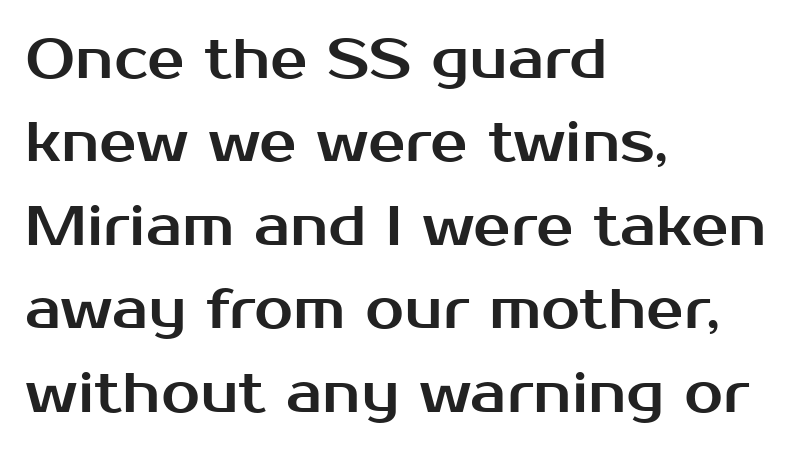
Q: Is the text italic (slanted)? A: No, it is upright.
Q: Is the typeface a serif or a sans-serif typeface? A: Sans-serif.
Q: Is the text underlined? A: No.
Q: How is the paragraph aligned? A: Left-aligned.
Q: Is the spacing between letters normal or unusually wide? A: Normal.
Q: Is the spacing between lines tight, normal or loose? A: Normal.
Q: Width (condensed, normal, or wide)? A: Normal.
Q: Stroke contrast? A: Medium.
Q: x-height? A: Medium.
Q: Monospaced? A: No.
